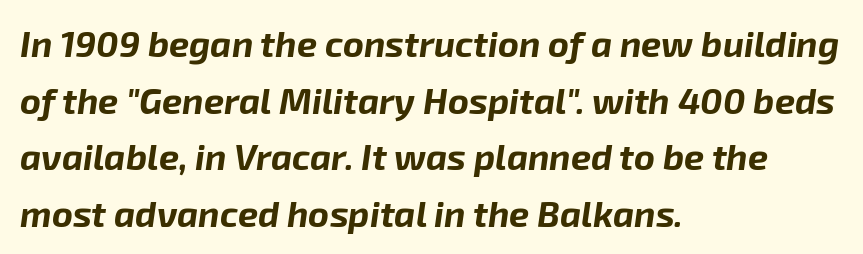
In terms of posture, this sample is oblique. Nobody drew a line under any word here. Looks like regular typesetting: each glyph gets only the width it needs. Vertical spacing — default. The letters are bold, with thick, heavy strokes.
